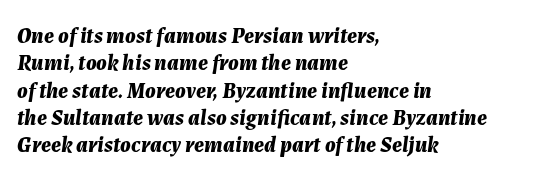
{"italic": "yes", "lean": "right", "slant_degrees": 7, "bold": "yes", "underline": "no", "align": "left", "line_spacing_ratio": 1.24, "letter_spacing": "normal", "letter_spacing_em": 0.0, "glyph_px": 22}
